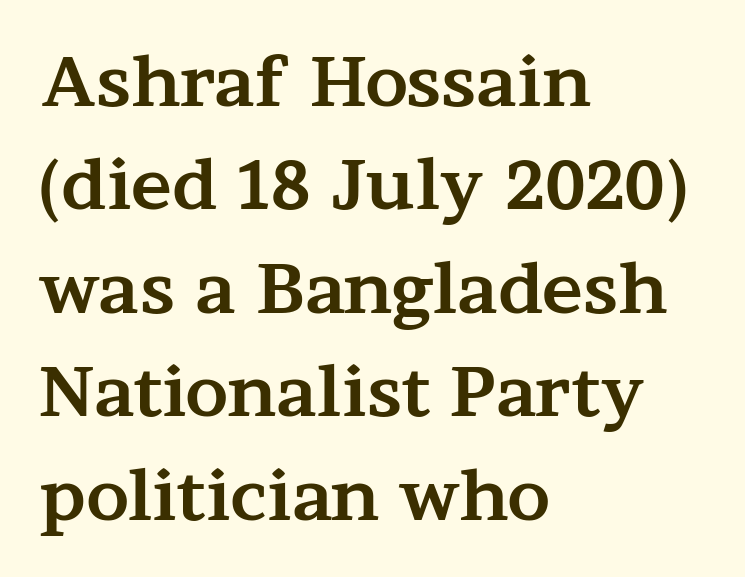
The image shows 69 px bold, wide serif type, upright; set left-aligned, normal line spacing (1.5x), normal letter spacing, not underlined; medium stroke contrast and a medium x-height.
